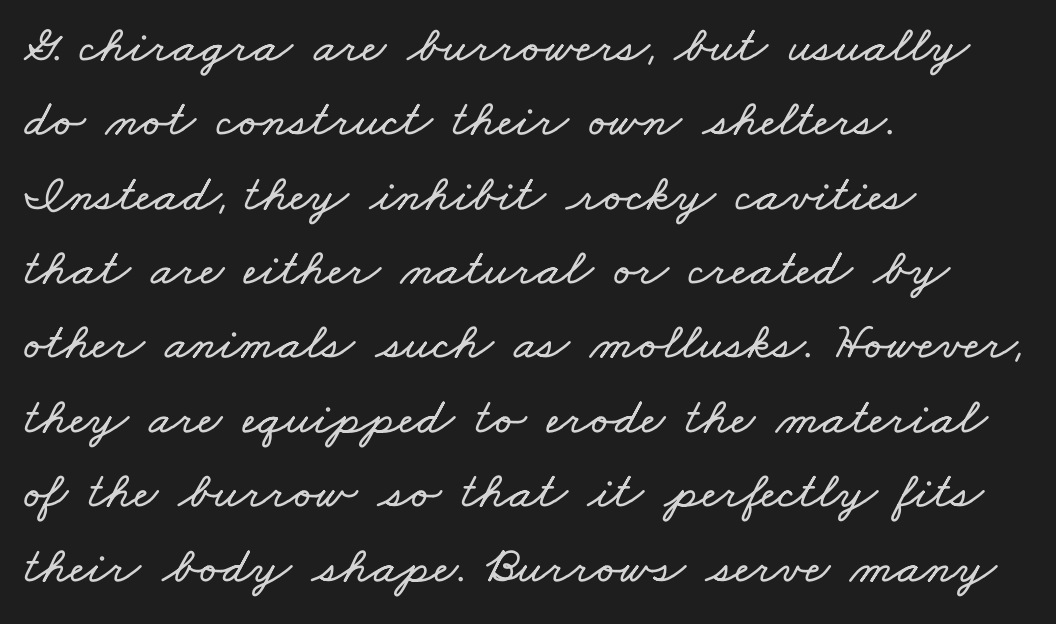
{"width": "wide", "stroke_contrast": "low", "x_height": "small", "monospaced": "no", "underline": "no", "align": "left", "line_spacing": "normal", "line_spacing_ratio": 1.43, "letter_spacing": "normal", "letter_spacing_em": 0.0, "glyph_px": 52}
